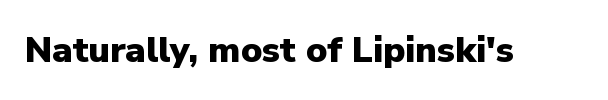
Look at the tracking — it's just the regular setting, nothing added. The strip under each line holds only bare page. Italic? Not at all — the glyphs are vertical. Are there feet on the stems? There aren't — it's a sans. The rendering uses natural spacing where letterforms have individual widths. Strong, thick strokes mark this as bold type.
